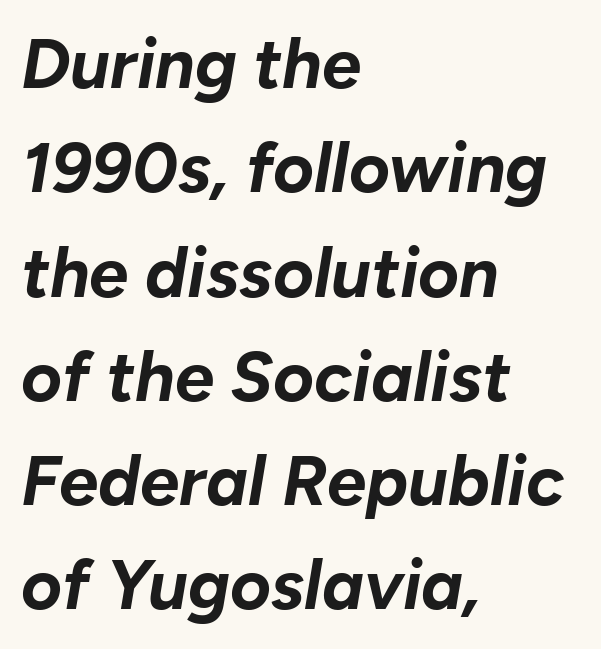
Q: Is the text bold? A: Yes.
Q: Is the text italic (slanted)? A: Yes, it leans right by about 10 degrees.
Q: Is the text underlined? A: No.
Q: How is the paragraph aligned? A: Left-aligned.
Q: Is the spacing between letters normal or unusually wide? A: Normal.
Q: Is the spacing between lines tight, normal or loose? A: Normal.
Q: Width (condensed, normal, or wide)? A: Normal.
Q: Stroke contrast? A: Low.
Q: x-height? A: Medium.
Q: Monospaced? A: No.
